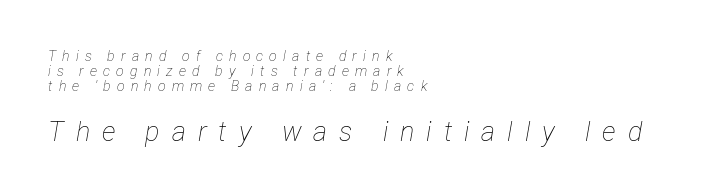
{"italic": "yes", "lean": "right", "slant_degrees": 12, "bold": "no", "underline": "no", "align": "left", "line_spacing": "tight", "line_spacing_ratio": 1.07, "letter_spacing": "wide", "letter_spacing_em": 0.44, "larger_block": "second", "size_ratio": 1.93, "glyph_px": 27}
